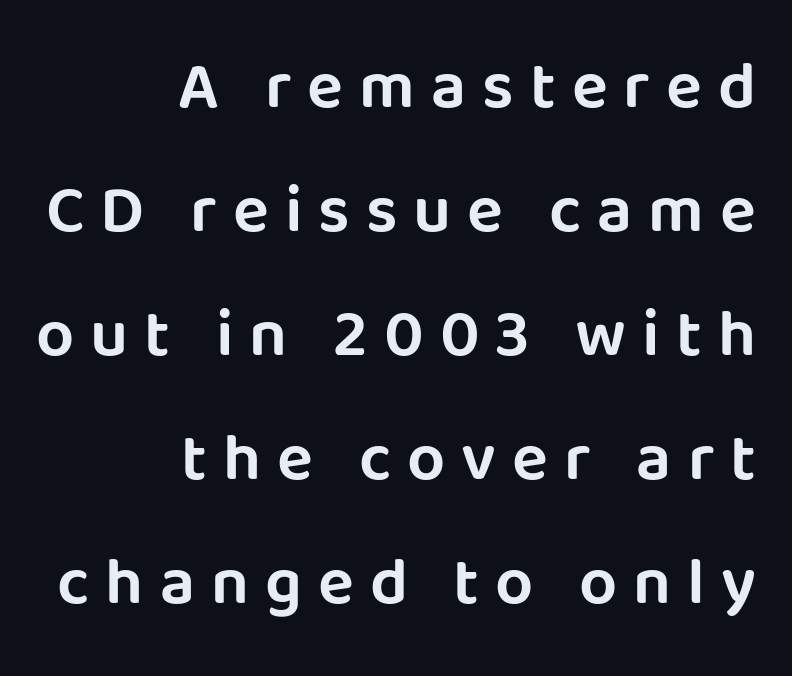
Q: Is the text italic (slanted)? A: No, it is upright.
Q: Is the typeface a serif or a sans-serif typeface? A: Sans-serif.
Q: Is the text underlined? A: No.
Q: How is the paragraph aligned? A: Right-aligned.
Q: Is the spacing between letters normal or unusually wide? A: Unusually wide.
Q: Width (condensed, normal, or wide)? A: Normal.
Q: Stroke contrast? A: Low.
Q: x-height? A: Large.
Q: Monospaced? A: No.
